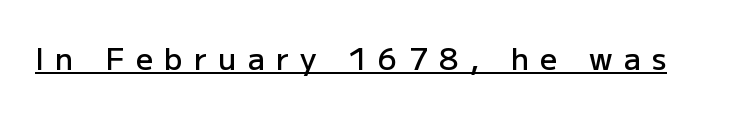
The image shows 30 px semibold sans-serif type, upright; set unusually wide letter spacing (+0.38 em), underlined; low stroke contrast and a medium x-height.
